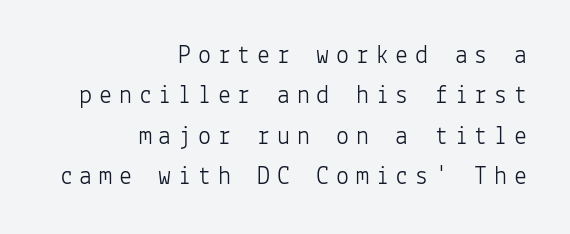
Students, note that the glyphs here are deliberately spaced far apart. Layout note: lines flush right. The specimen omits any rule beneath the text block's lines. The type sits square on the baseline with zero lean.
